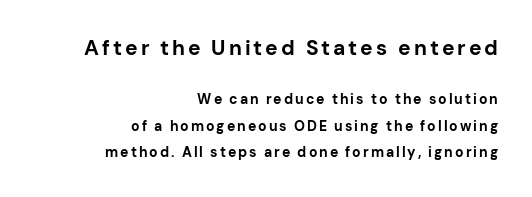
The image shows 21 px bold type, upright; set right-aligned, line spacing 1.89x, not underlined; the first (top) block is 1.5x larger.
